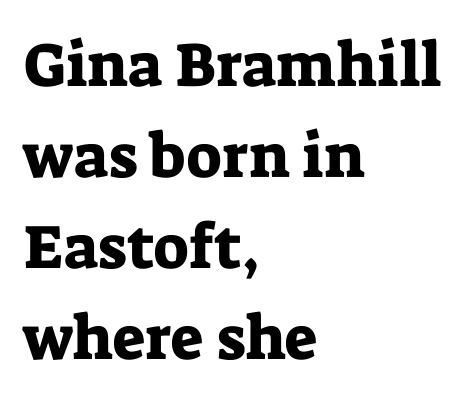
{"serif": "yes", "italic": "no", "width": "normal", "stroke_contrast": "low", "x_height": "medium", "monospaced": "no", "underline": "no", "align": "left", "line_spacing": "normal", "line_spacing_ratio": 1.47, "letter_spacing": "normal", "letter_spacing_em": 0.0, "glyph_px": 62}
